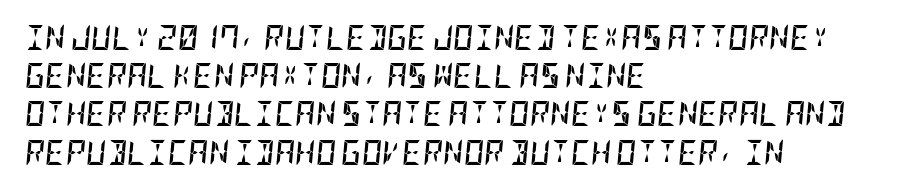
The lettering tilts uniformly, giving the passage an italic look. The rendering uses a moderate line-height, typical for paragraphs. The letters sit at their default tracking, neither squeezed nor spread. Set as a true bold cut, around the 700 mark. Only glyphs here, with clear space below each row. Layout note: lines flush left.
